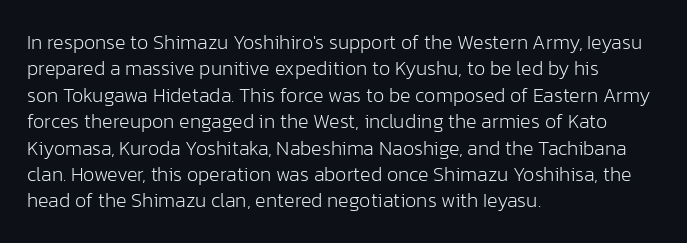
{"italic": "no", "bold": "no", "underline": "no", "align": "left", "line_spacing": "normal", "line_spacing_ratio": 1.32, "letter_spacing": "normal", "letter_spacing_em": 0.0, "glyph_px": 20}
